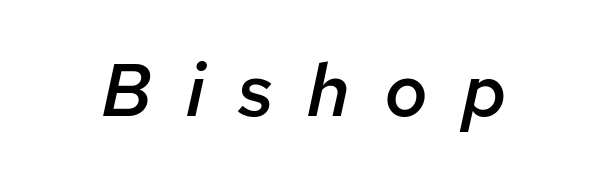
The image shows 75 px semibold type, italic (leaning right); set unusually wide letter spacing (+0.45 em), not underlined; low stroke contrast and a medium x-height.
